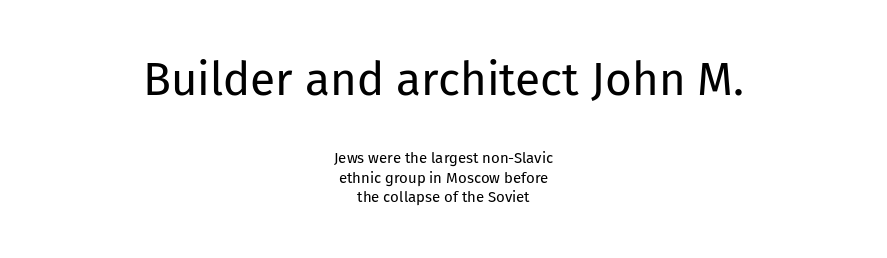
The font sits on the lighter half of the weight spectrum, regular included. Does the bottom block carry the larger type? No, the top block does. Varying glyph widths throughout — classic text-font behaviour. A student would call this center alignment; a typographer would say set centered.
